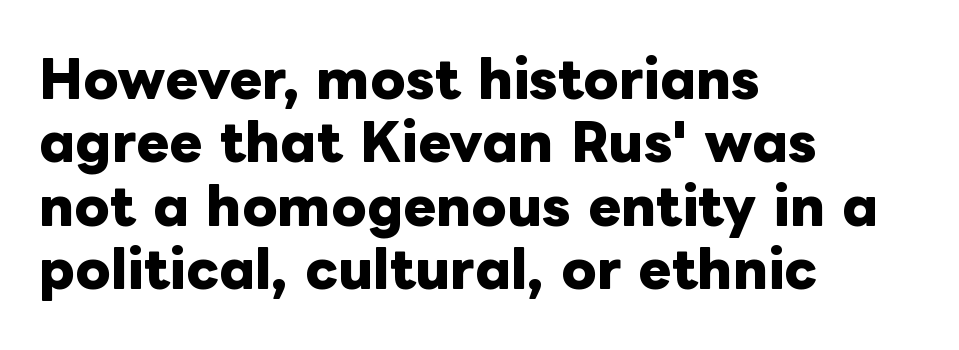
{"italic": "no", "bold": "yes", "weight": "heavy", "width": "normal", "stroke_contrast": "low", "x_height": "medium", "monospaced": "no", "underline": "no", "align": "left", "line_spacing": "normal", "line_spacing_ratio": 1.27, "letter_spacing": "normal", "letter_spacing_em": 0.0, "glyph_px": 50}
